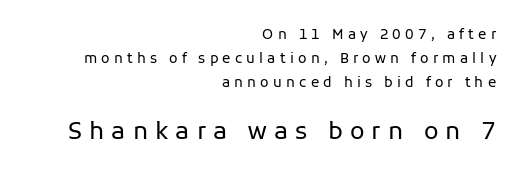
This layout puts the modest block above and the oversized block below. A student would call this right alignment; a typographer would say flush right, rag left. Posture: straight, roman, zero tilt. The space directly below the letters is spotless.
